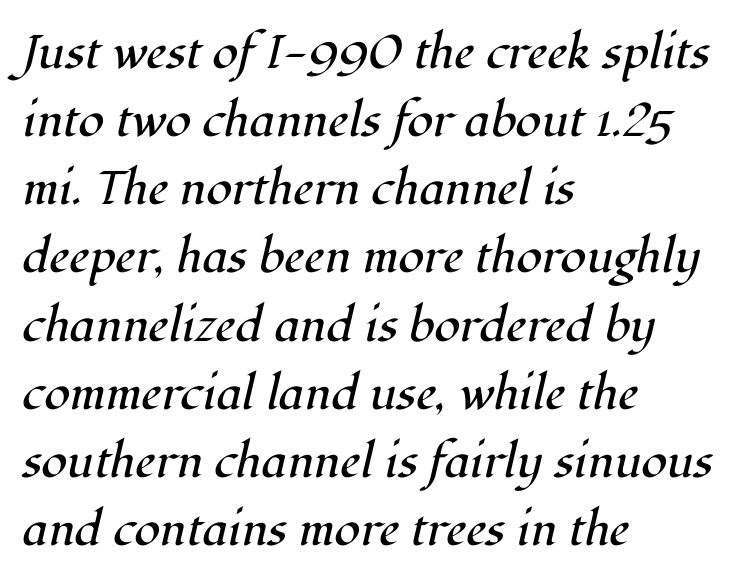
The image shows 47 px regular-weight serif type, italic (leaning right); set left-aligned, normal line spacing (1.45x), normal letter spacing, not underlined; high stroke contrast and a medium x-height.
